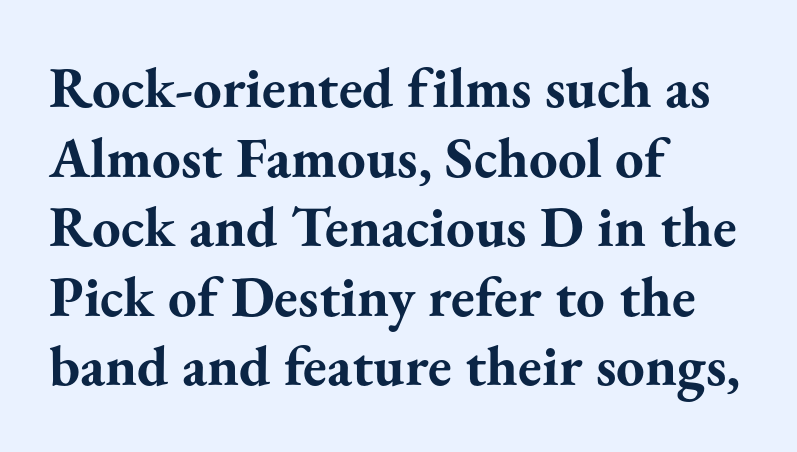
Q: Is the text bold? A: Yes.
Q: Is the text italic (slanted)? A: No, it is upright.
Q: Is the typeface a serif or a sans-serif typeface? A: Serif.
Q: Is the text underlined? A: No.
Q: How is the paragraph aligned? A: Left-aligned.
Q: Is the spacing between letters normal or unusually wide? A: Normal.
Q: Width (condensed, normal, or wide)? A: Normal.
Q: Stroke contrast? A: Medium.
Q: x-height? A: Small.
Q: Monospaced? A: No.
